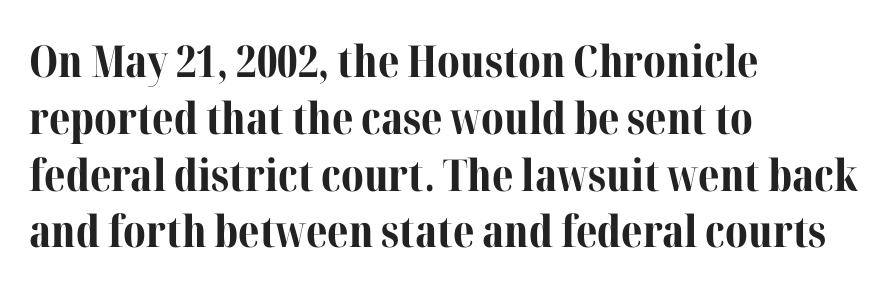
The image shows 44 px bold serif type, upright; set left-aligned, normal line spacing (1.29x), normal letter spacing, not underlined; medium stroke contrast and a medium x-height.
